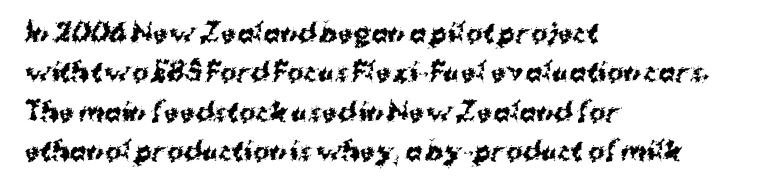
{"bold": "yes", "underline": "no", "align": "left", "line_spacing": "normal", "line_spacing_ratio": 1.58, "letter_spacing": "normal", "letter_spacing_em": 0.0, "glyph_px": 25}
